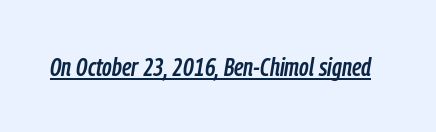
{"italic": "yes", "lean": "right", "slant_degrees": 9, "underline": "yes", "letter_spacing": "normal", "letter_spacing_em": 0.0, "glyph_px": 26}
